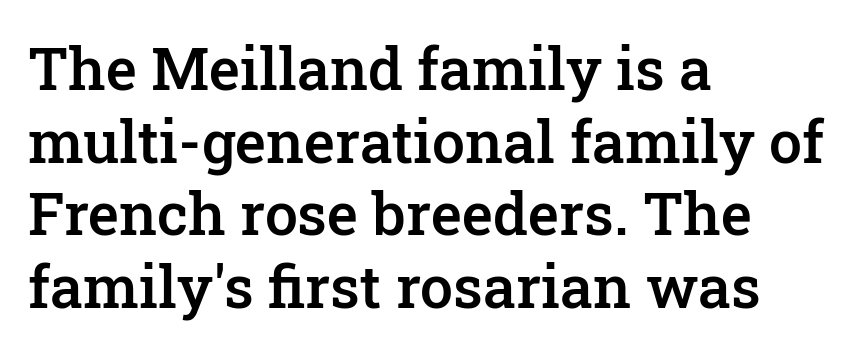
Q: Is the text bold? A: Semi-bold.
Q: Is the text italic (slanted)? A: No, it is upright.
Q: Is the typeface a serif or a sans-serif typeface? A: Serif.
Q: Is the text underlined? A: No.
Q: How is the paragraph aligned? A: Left-aligned.
Q: Is the spacing between letters normal or unusually wide? A: Normal.
Q: Width (condensed, normal, or wide)? A: Normal.
Q: Stroke contrast? A: Low.
Q: x-height? A: Medium.
Q: Monospaced? A: No.
